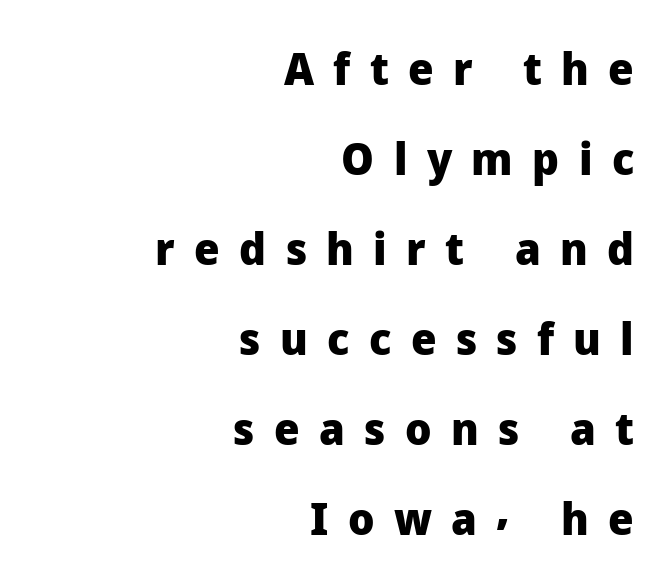
Q: Is the text bold? A: Yes.
Q: Is the text italic (slanted)? A: No, it is upright.
Q: Is the typeface a serif or a sans-serif typeface? A: Sans-serif.
Q: Is the text underlined? A: No.
Q: How is the paragraph aligned? A: Right-aligned.
Q: Is the spacing between letters normal or unusually wide? A: Unusually wide.
Q: Is the spacing between lines tight, normal or loose? A: Loose.
Q: Width (condensed, normal, or wide)? A: Normal.
Q: Stroke contrast? A: Low.
Q: x-height? A: Medium.
Q: Monospaced? A: No.
